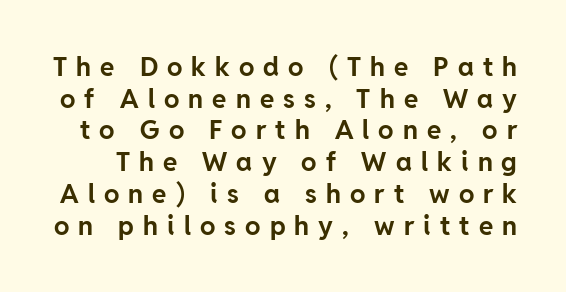
The image shows 26 px bold type, upright; set line spacing 1.22x, unusually wide letter spacing (+0.35 em), not underlined.
